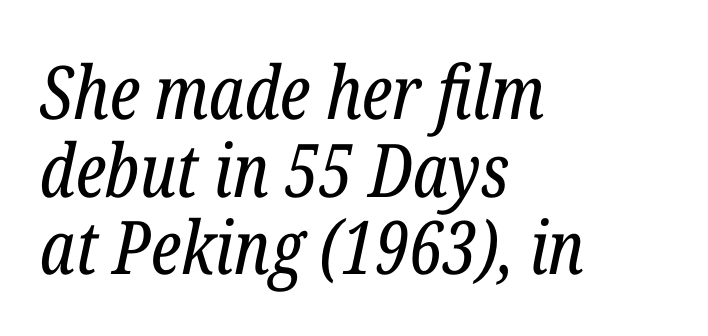
{"serif": "yes", "italic": "yes", "lean": "right", "slant_degrees": 12, "bold": "no", "weight": "regular", "width": "condensed", "stroke_contrast": "low", "x_height": "medium", "monospaced": "no", "underline": "no", "align": "left", "line_spacing": "tight", "line_spacing_ratio": 1.05, "letter_spacing": "normal", "letter_spacing_em": 0.0, "glyph_px": 74}
